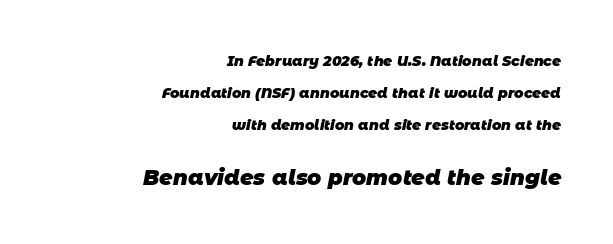
The image shows 21 px bold type; set right-aligned, loose line spacing (2.27x), normal letter spacing, not underlined; the second (bottom) block is 1.5x larger.
